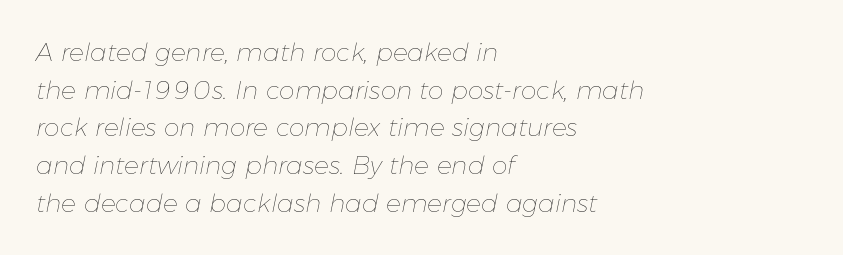
Q: Is the text bold? A: No.
Q: Is the text italic (slanted)? A: Yes, it leans right by about 11 degrees.
Q: Is the text underlined? A: No.
Q: How is the paragraph aligned? A: Left-aligned.
Q: Is the spacing between letters normal or unusually wide? A: Normal.
Q: Is the spacing between lines tight, normal or loose? A: Normal.
